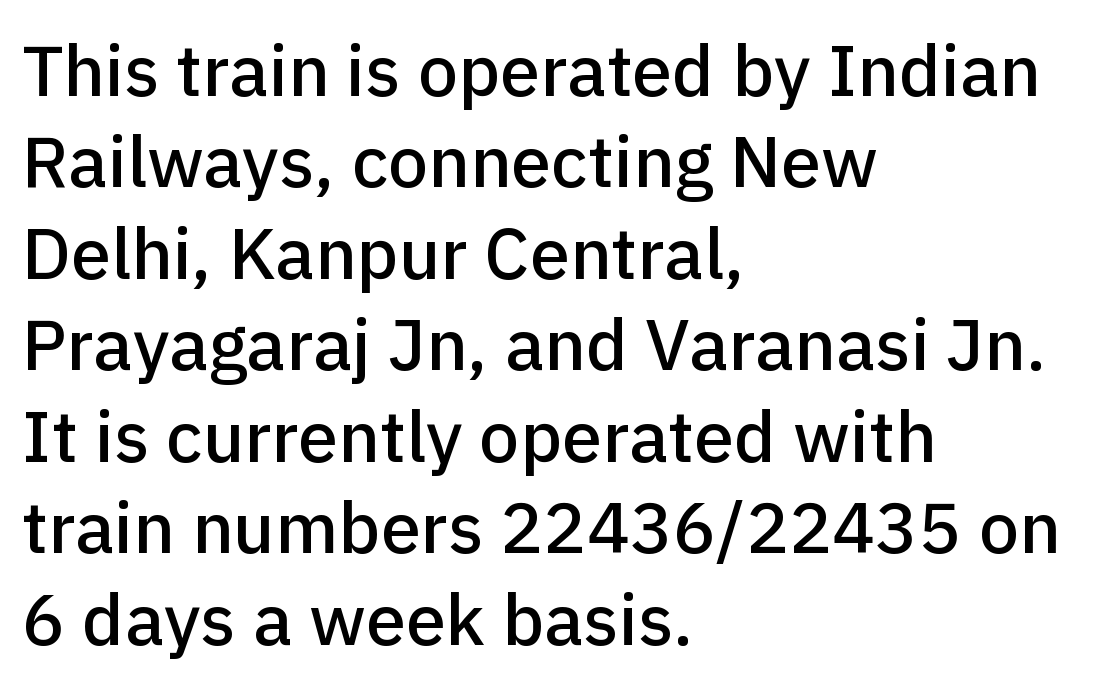
A typesetter would call this leading conventional body-copy spacing. You could not count columns in this text — the font is proportionally spaced. Typeset ragged right — the left edge is the straight one. Bare-footed words on every line.
